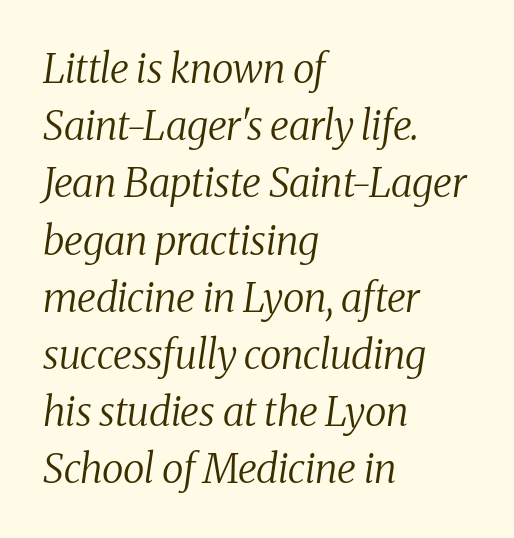
Q: Is the text bold? A: No.
Q: Is the text italic (slanted)? A: Yes, it leans right by about 8 degrees.
Q: Is the typeface a serif or a sans-serif typeface? A: Serif.
Q: Is the text underlined? A: No.
Q: How is the paragraph aligned? A: Left-aligned.
Q: Is the spacing between letters normal or unusually wide? A: Normal.
Q: Is the spacing between lines tight, normal or loose? A: Normal.
Q: Width (condensed, normal, or wide)? A: Normal.
Q: Stroke contrast? A: Medium.
Q: x-height? A: Medium.
Q: Monospaced? A: No.
